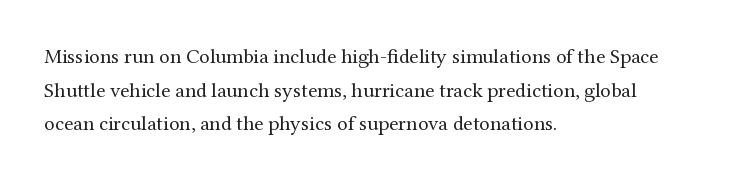
The font's upright variant was chosen for this text. Does the leading feel generous? No, just average. Letters rest on an invisible, unmarked baseline. Heft: none added — not bold. Typeset ragged right — the left edge is the straight one.
